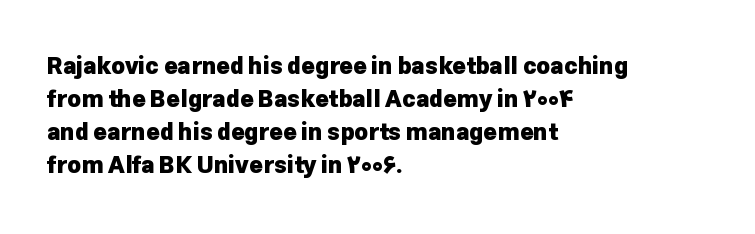
The image shows 23 px bold type, upright; set left-aligned, normal line spacing (1.43x), normal letter spacing, not underlined.
